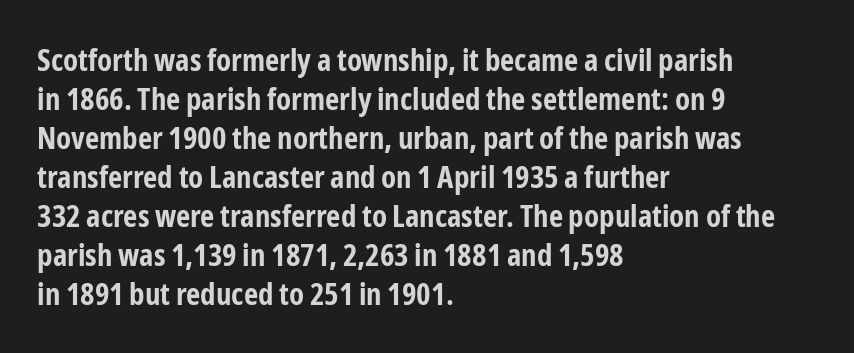
Letters rest on an invisible, unmarked baseline. The lines sit at an ordinary, default distance from one another. This rendering leaves character spacing at its baseline value. Heavy-handed strokes throughout: this text is bold.
